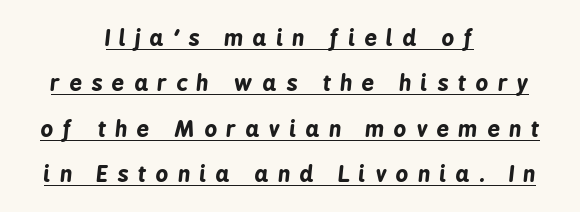
The image shows 22 px bold type, italic (leaning right); set centered, loose line spacing (2.06x), unusually wide letter spacing (+0.43 em), underlined.
